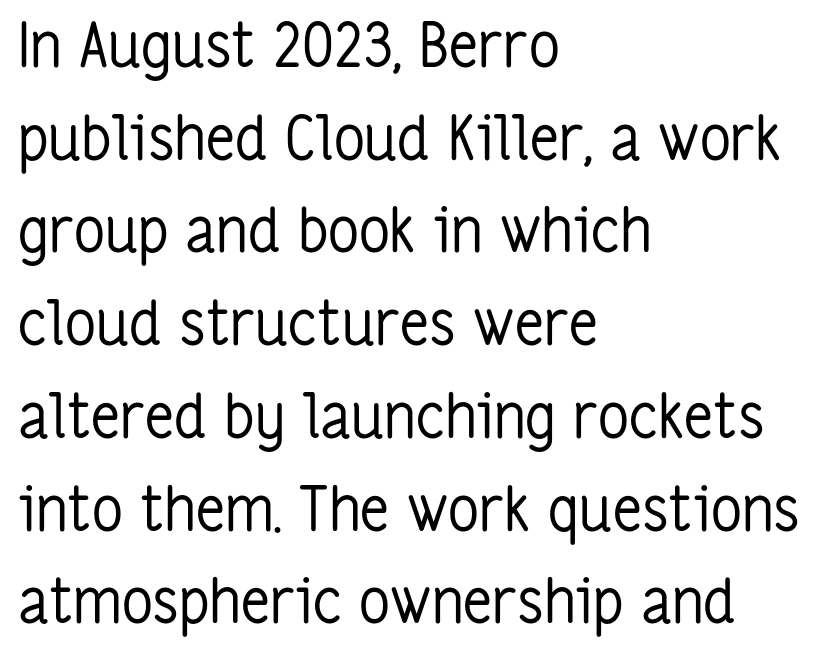
The image shows 61 px regular-weight, condensed sans-serif type, upright; set left-aligned, normal line spacing (1.52x), normal letter spacing, not underlined; low stroke contrast and a medium x-height.
